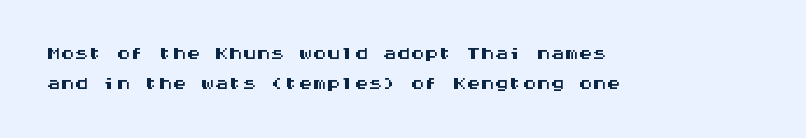
Q: Is the text italic (slanted)? A: No, it is upright.
Q: Is the typeface a serif or a sans-serif typeface? A: Sans-serif.
Q: Is the text underlined? A: No.
Q: How is the paragraph aligned? A: Left-aligned.
Q: Is the spacing between letters normal or unusually wide? A: Normal.
Q: Is the spacing between lines tight, normal or loose? A: Tight.
Q: Width (condensed, normal, or wide)? A: Wide.
Q: Stroke contrast? A: Medium.
Q: x-height? A: Large.
Q: Monospaced? A: Yes.
